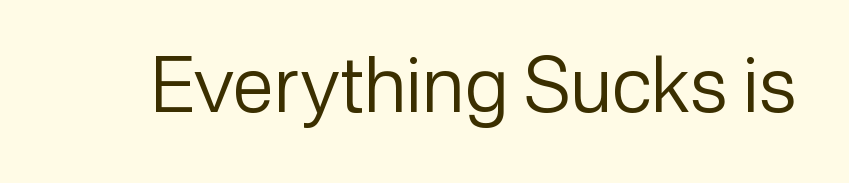
Q: Is the text bold? A: No.
Q: Is the text italic (slanted)? A: No, it is upright.
Q: Is the typeface a serif or a sans-serif typeface? A: Sans-serif.
Q: Is the text underlined? A: No.
Q: Is the spacing between letters normal or unusually wide? A: Normal.
Q: Width (condensed, normal, or wide)? A: Normal.
Q: Stroke contrast? A: Low.
Q: x-height? A: Medium.
Q: Monospaced? A: No.
